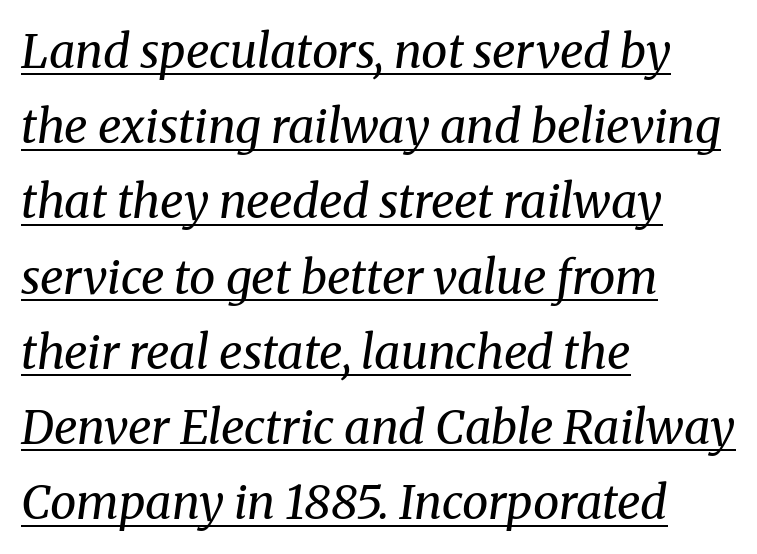
The image shows 47 px regular-weight serif type, italic (leaning right); set left-aligned, normal line spacing (1.6x), normal letter spacing, underlined; medium stroke contrast and a medium x-height.
